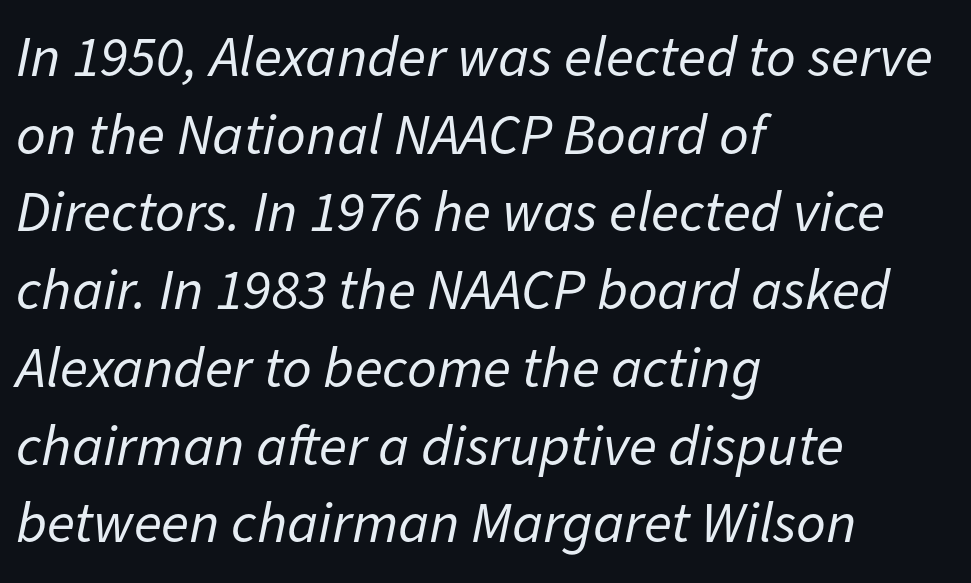
The image shows 58 px regular-weight type, italic (leaning right); set left-aligned, normal line spacing (1.34x), normal letter spacing, not underlined; low stroke contrast and a medium x-height.
